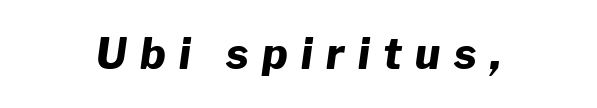
Q: Is the text bold? A: Yes.
Q: Is the text italic (slanted)? A: Yes, it leans right by about 8 degrees.
Q: Is the text underlined? A: No.
Q: How is the paragraph aligned? A: Centered.
Q: Is the spacing between letters normal or unusually wide? A: Unusually wide.
Q: Width (condensed, normal, or wide)? A: Normal.
Q: Stroke contrast? A: Low.
Q: x-height? A: Medium.
Q: Monospaced? A: No.
